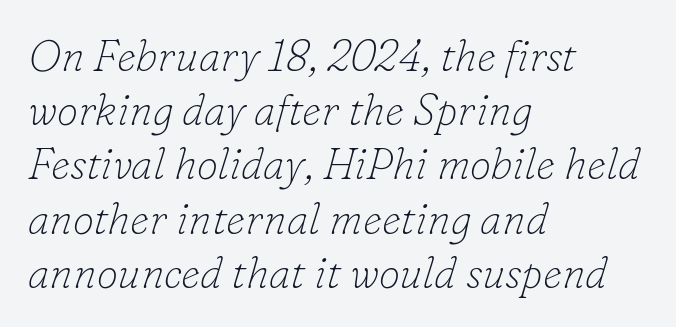
Look at the tracking — it's just the regular setting, nothing added. Old-style or modern, the face here clearly has serifs. Here the designer chose a conventional face with non-uniform glyph widths. Stem width sits at or under what a default text font uses.
